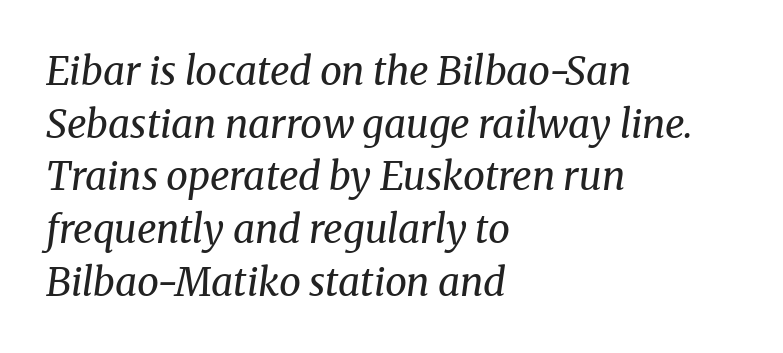
Q: Is the text bold? A: No.
Q: Is the text italic (slanted)? A: Yes, it leans right by about 8 degrees.
Q: Is the typeface a serif or a sans-serif typeface? A: Serif.
Q: Is the text underlined? A: No.
Q: How is the paragraph aligned? A: Left-aligned.
Q: Is the spacing between letters normal or unusually wide? A: Normal.
Q: Is the spacing between lines tight, normal or loose? A: Normal.
Q: Width (condensed, normal, or wide)? A: Normal.
Q: Stroke contrast? A: Medium.
Q: x-height? A: Medium.
Q: Monospaced? A: No.
